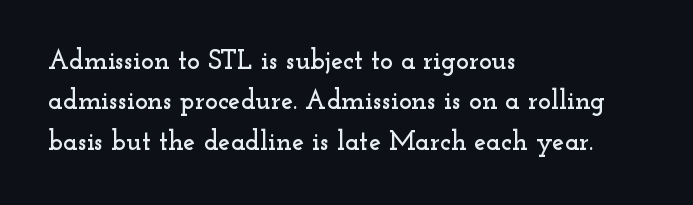
Q: Is the text italic (slanted)? A: No, it is upright.
Q: Is the text underlined? A: No.
Q: How is the paragraph aligned? A: Left-aligned.
Q: Is the spacing between letters normal or unusually wide? A: Normal.
Q: Is the spacing between lines tight, normal or loose? A: Normal.
